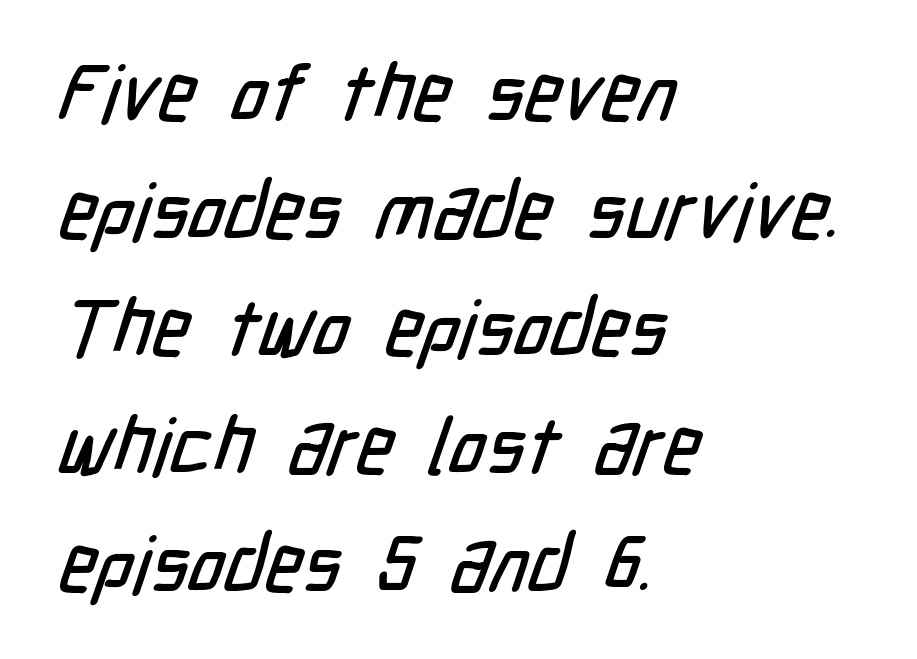
The image shows 79 px condensed sans-serif type; set left-aligned, normal line spacing (1.49x), normal letter spacing, not underlined; low stroke contrast and a medium x-height.
